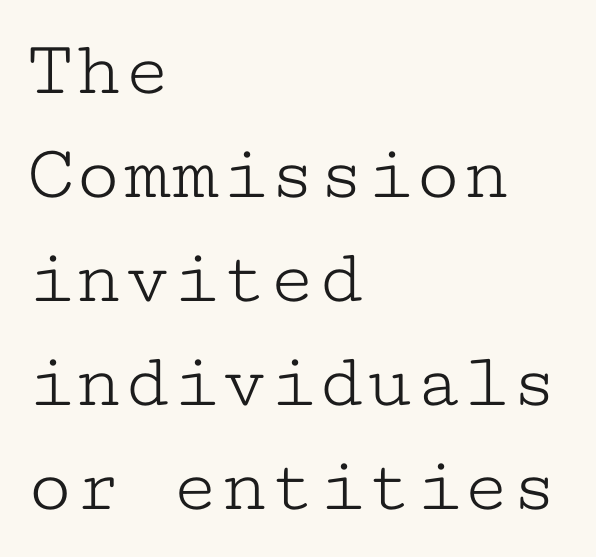
Vertical strokes here are truly vertical. Horizontal alignment here is leftward, the default for most running prose. Are there feet on the stems? There are — it's a serif. Letter spacing: default. Weight class: somewhere from thin through regular. Horizontal bands of white between lines are of average thickness.
